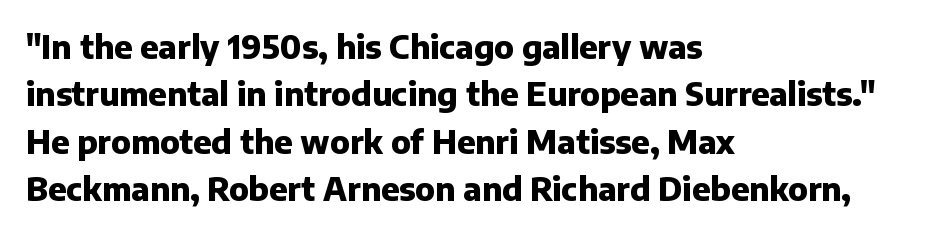
Q: Is the text bold? A: Yes.
Q: Is the text italic (slanted)? A: No, it is upright.
Q: Is the typeface a serif or a sans-serif typeface? A: Sans-serif.
Q: Is the text underlined? A: No.
Q: How is the paragraph aligned? A: Left-aligned.
Q: Is the spacing between letters normal or unusually wide? A: Normal.
Q: Is the spacing between lines tight, normal or loose? A: Normal.
Q: Width (condensed, normal, or wide)? A: Normal.
Q: Stroke contrast? A: Low.
Q: x-height? A: Medium.
Q: Monospaced? A: No.
